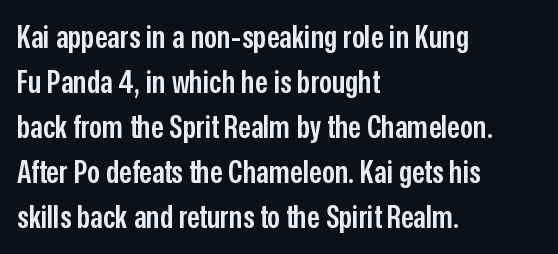
{"serif": "no", "italic": "no", "bold": "semi", "weight": "semibold", "width": "condensed", "stroke_contrast": "low", "x_height": "medium", "monospaced": "no", "underline": "no", "align": "left", "line_spacing": "normal", "line_spacing_ratio": 1.41, "letter_spacing": "normal", "letter_spacing_em": 0.0, "glyph_px": 32}
